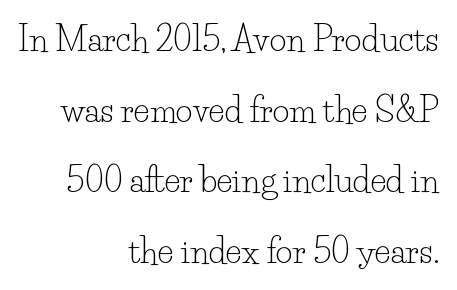
The image shows 33 px light serif type, upright; set right-aligned, loose line spacing (2.14x), normal letter spacing, not underlined; low stroke contrast and a small x-height.
